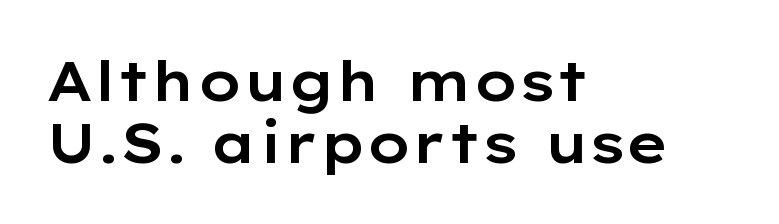
Q: Is the text italic (slanted)? A: No, it is upright.
Q: Is the typeface a serif or a sans-serif typeface? A: Sans-serif.
Q: Is the text underlined? A: No.
Q: How is the paragraph aligned? A: Left-aligned.
Q: Is the spacing between letters normal or unusually wide? A: Normal.
Q: Is the spacing between lines tight, normal or loose? A: Tight.
Q: Width (condensed, normal, or wide)? A: Wide.
Q: Stroke contrast? A: Low.
Q: x-height? A: Medium.
Q: Monospaced? A: No.
